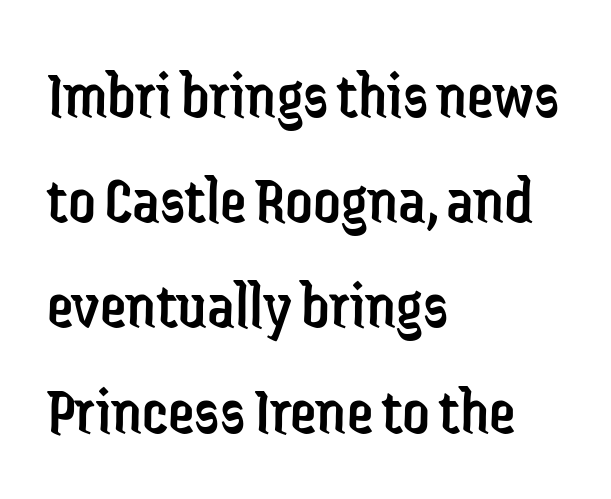
{"serif": "no", "italic": "no", "bold": "no", "weight": "regular", "width": "condensed", "stroke_contrast": "low", "x_height": "medium", "monospaced": "no", "underline": "no", "align": "left", "line_spacing": "normal", "line_spacing_ratio": 1.57, "letter_spacing": "normal", "letter_spacing_em": 0.0, "glyph_px": 67}
